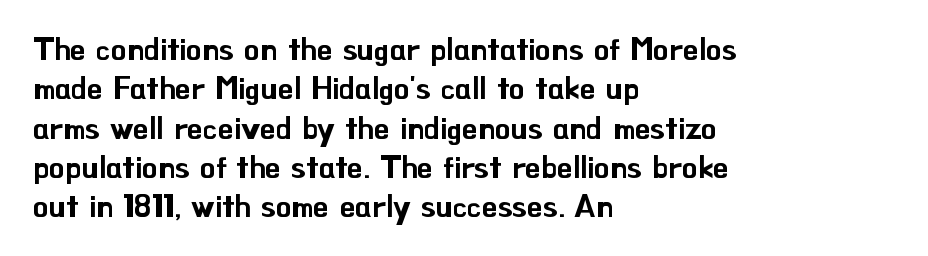
The image shows 31 px sans-serif type, upright; set left-aligned, normal line spacing (1.27x), normal letter spacing, not underlined; low stroke contrast and a small x-height.
